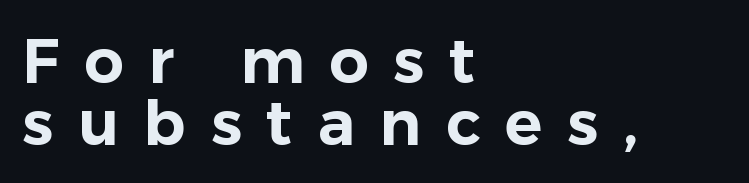
{"serif": "no", "italic": "no", "width": "normal", "stroke_contrast": "low", "x_height": "medium", "monospaced": "no", "underline": "no", "align": "left", "line_spacing": "tight", "line_spacing_ratio": 1.0, "letter_spacing": "wide", "letter_spacing_em": 0.4, "glyph_px": 62}
